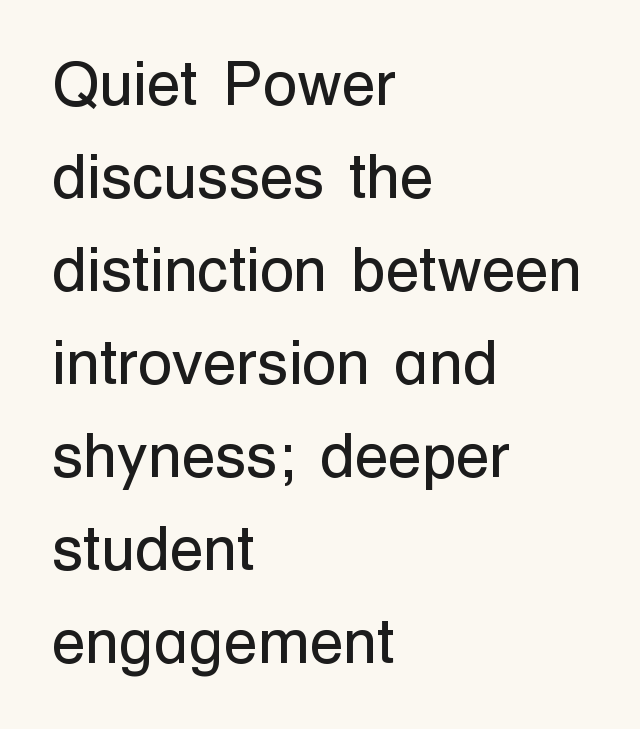
The rendering uses natural spacing where letterforms have individual widths. No feet cap the strokes, marking this as sans-serif type. No extra tracking has been applied to these lines. Line spacing here is normal. If you drew a ruler down the left edge, every line would touch it. Descenders hang freely into open space.
